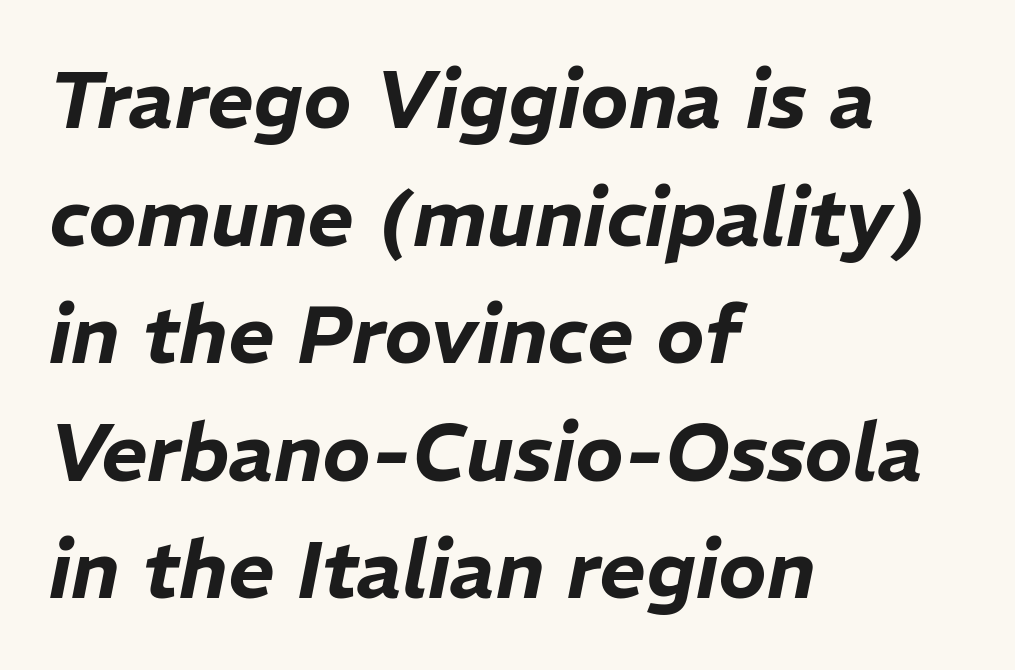
Caption: standard tracking, unaltered. The letters advance in unequal steps, a hallmark of proportional type. The axis of the letterforms is tilted away from vertical. Compared with a centered layout, this one pins lines to the left instead.
